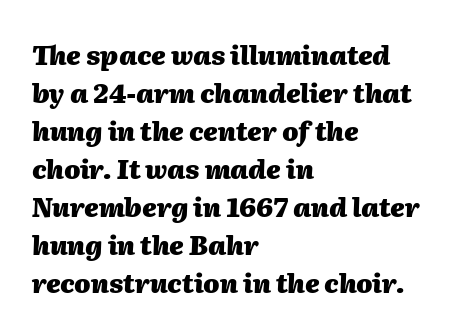
Q: Is the text bold? A: Yes.
Q: Is the text italic (slanted)? A: Yes, it leans right by about 2 degrees.
Q: Is the text underlined? A: No.
Q: How is the paragraph aligned? A: Left-aligned.
Q: Is the spacing between letters normal or unusually wide? A: Normal.
Q: Is the spacing between lines tight, normal or loose? A: Normal.
